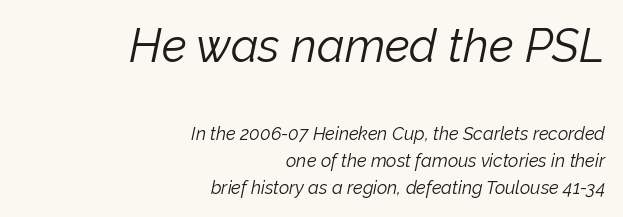
{"italic": "yes", "lean": "right", "slant_degrees": 12, "bold": "no", "weight": "light", "width": "normal", "stroke_contrast": "low", "x_height": "medium", "monospaced": "no", "underline": "no", "align": "right", "line_spacing": "normal", "line_spacing_ratio": 1.49, "letter_spacing": "normal", "letter_spacing_em": 0.0, "larger_block": "first", "size_ratio": 2.56, "glyph_px": 46}
